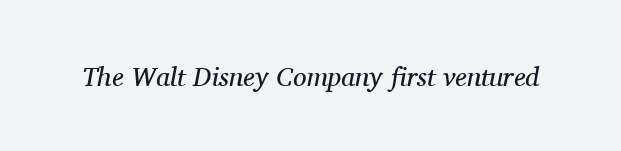
{"italic": "yes", "lean": "right", "slant_degrees": 11, "bold": "no", "underline": "no", "letter_spacing": "normal", "letter_spacing_em": 0.0, "glyph_px": 27}
